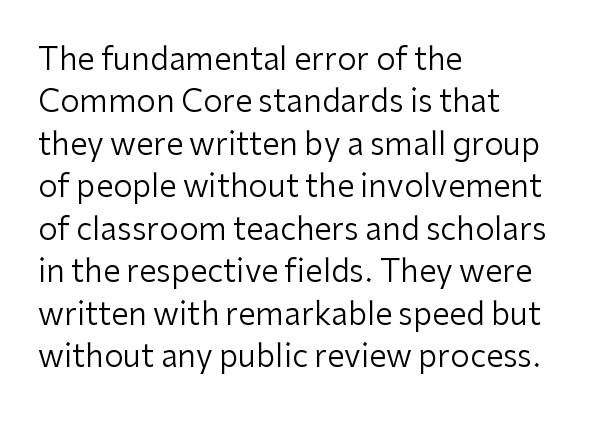
Nope, no serifs anywhere on these letters. Notice how descenders clear the ascenders below comfortably — that's standard leading. Letters have the restrained weight of plain body copy at most. Just letters on the line, the space beneath them empty.
